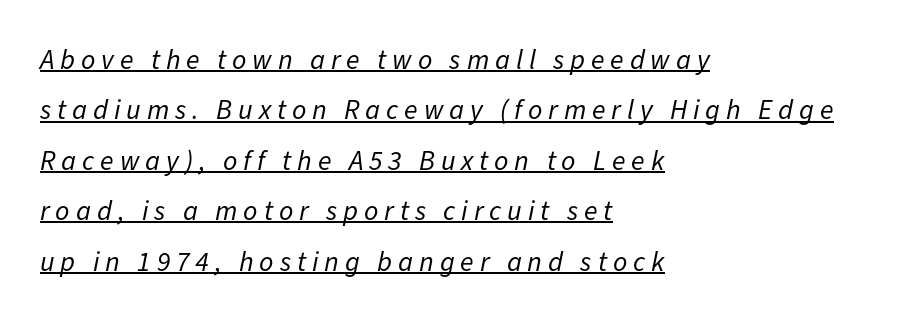
{"italic": "yes", "lean": "right", "slant_degrees": 11, "bold": "no", "weight": "regular", "width": "normal", "stroke_contrast": "low", "x_height": "medium", "monospaced": "no", "underline": "yes", "align": "left", "line_spacing_ratio": 1.8, "letter_spacing": "wide", "letter_spacing_em": 0.21, "glyph_px": 28}
